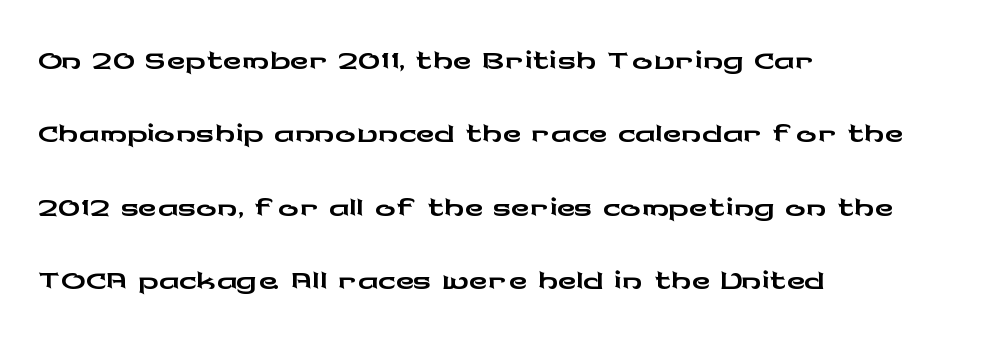
{"serif": "no", "italic": "no", "width": "wide", "stroke_contrast": "low", "x_height": "medium", "monospaced": "no", "underline": "no", "align": "left", "line_spacing": "normal", "line_spacing_ratio": 1.44, "letter_spacing": "normal", "letter_spacing_em": 0.0, "glyph_px": 51}
